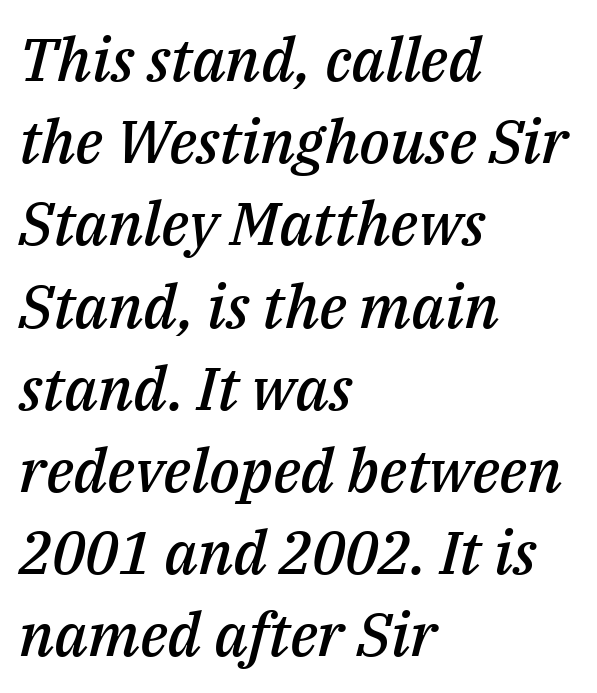
The image shows 60 px semibold type, italic (leaning right); set left-aligned, normal line spacing (1.37x), normal letter spacing, not underlined; medium stroke contrast and a medium x-height.
